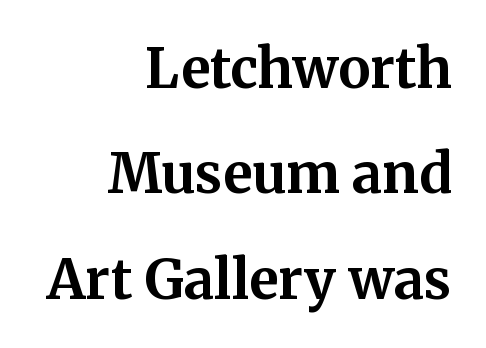
{"serif": "yes", "italic": "no", "bold": "yes", "weight": "bold", "width": "normal", "stroke_contrast": "medium", "x_height": "medium", "monospaced": "no", "underline": "no", "align": "right", "line_spacing": "loose", "line_spacing_ratio": 1.95, "letter_spacing": "normal", "letter_spacing_em": 0.0, "glyph_px": 54}
